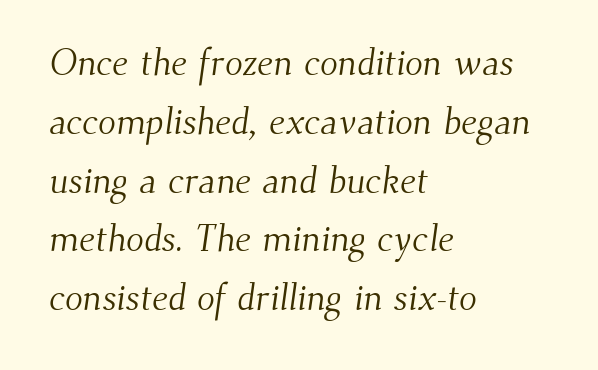
The image shows 37 px light serif type; set left-aligned, normal line spacing (1.59x), normal letter spacing, not underlined; medium stroke contrast and a small x-height.
